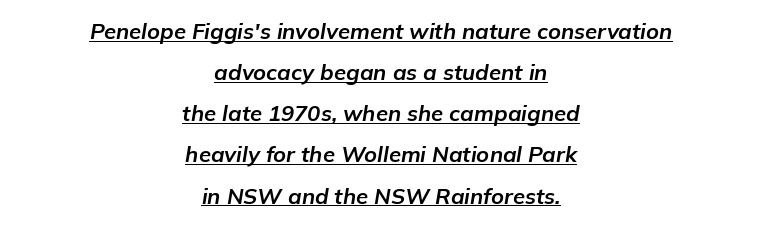
{"italic": "yes", "lean": "right", "slant_degrees": 9, "bold": "yes", "underline": "yes", "align": "center", "line_spacing_ratio": 1.87, "letter_spacing": "normal", "letter_spacing_em": 0.0, "glyph_px": 22}
